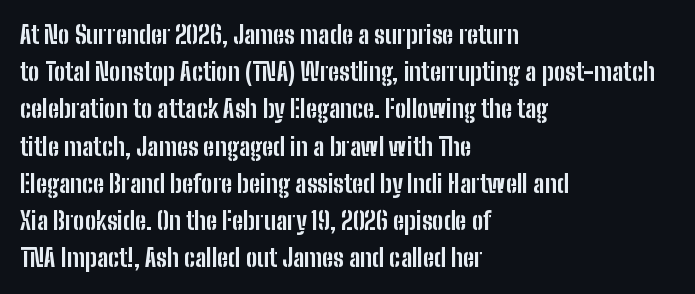
The passage shown has conventional tracking throughout. Underline: absent. The lines in this sample share a left origin and differ only in where they stop. These lines carry a lot of weight — the face is fully bold. Leading: standard. Characters remain perfectly vertical along every line.
